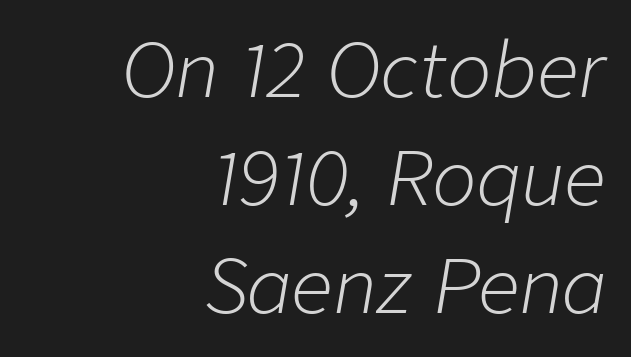
You could call the tracking neutral — neither tight nor loose. Words float on clear page, feet unadorned. When letters slant like this, we call the style italic. Alignment: flush right. Spacing verdict: proportional, widths tailored to each character.
